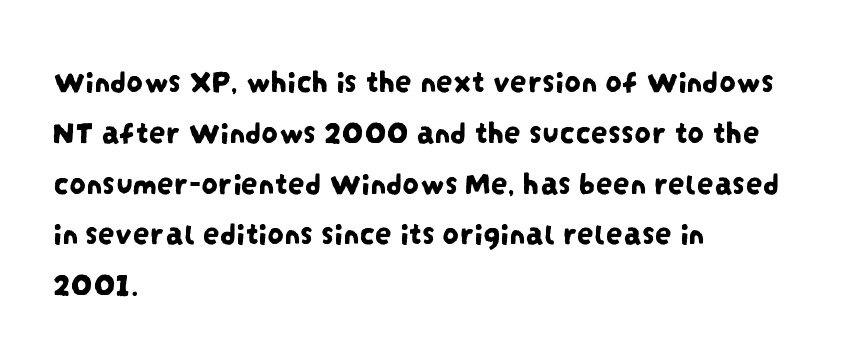
Q: Is the typeface a serif or a sans-serif typeface? A: Sans-serif.
Q: Is the text underlined? A: No.
Q: How is the paragraph aligned? A: Left-aligned.
Q: Is the spacing between letters normal or unusually wide? A: Normal.
Q: Is the spacing between lines tight, normal or loose? A: Normal.
Q: Width (condensed, normal, or wide)? A: Condensed.
Q: Stroke contrast? A: Low.
Q: x-height? A: Large.
Q: Monospaced? A: No.
